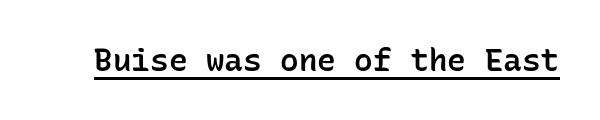
A sans-serif font was chosen for this passage. Fixed-width glyphs throughout — classic coding-font behaviour. How are the letters spaced? Ordinarily, with no added tracking. This sample uses an upright cut, with every glyph sitting square on the baseline. Does a line run under the words? Yes, clearly.
